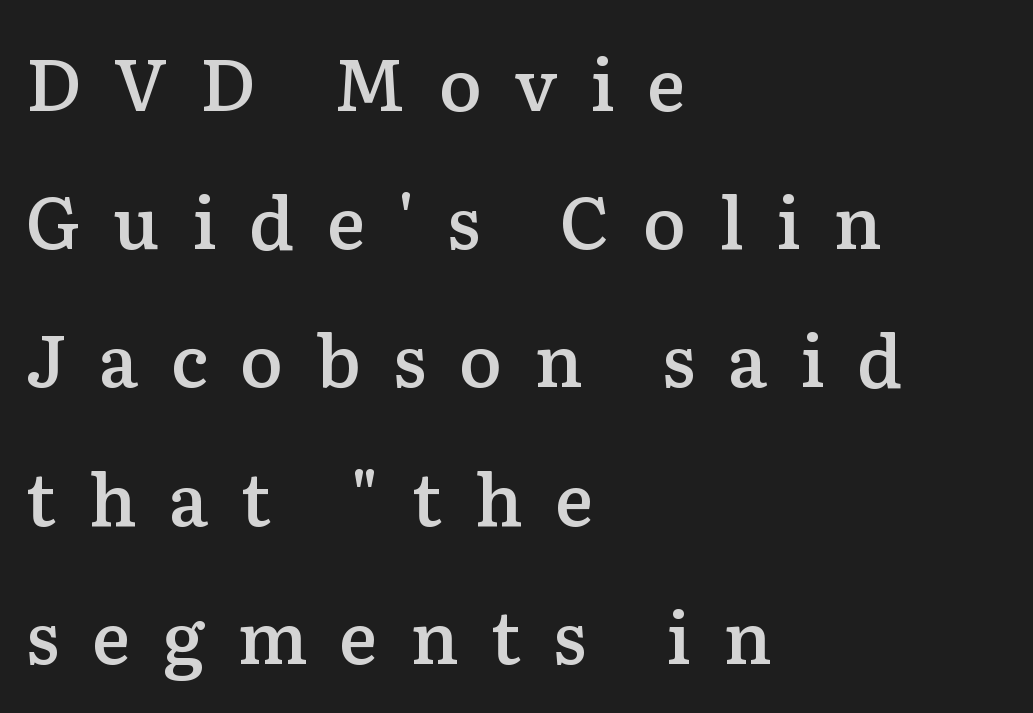
Every letter is mildly thick-stroked: semibold rather than bold. Loose tracking; the words dissolve into strings of separated letters. A roman cut, with each character standing at attention. The lines are quadded left. Stroke terminals: seriffed. The area under the type is left untouched.
